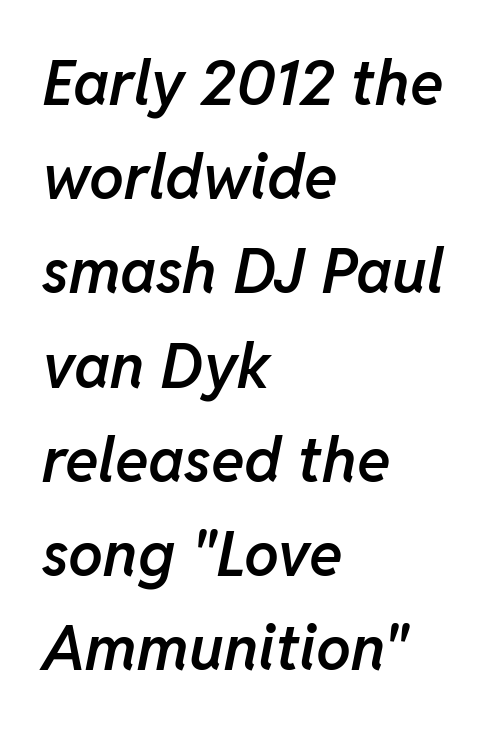
{"italic": "yes", "lean": "right", "slant_degrees": 11, "bold": "semi", "weight": "semibold", "width": "normal", "stroke_contrast": "low", "x_height": "medium", "monospaced": "no", "underline": "no", "align": "left", "line_spacing": "normal", "line_spacing_ratio": 1.52, "letter_spacing": "normal", "letter_spacing_em": 0.0, "glyph_px": 62}
